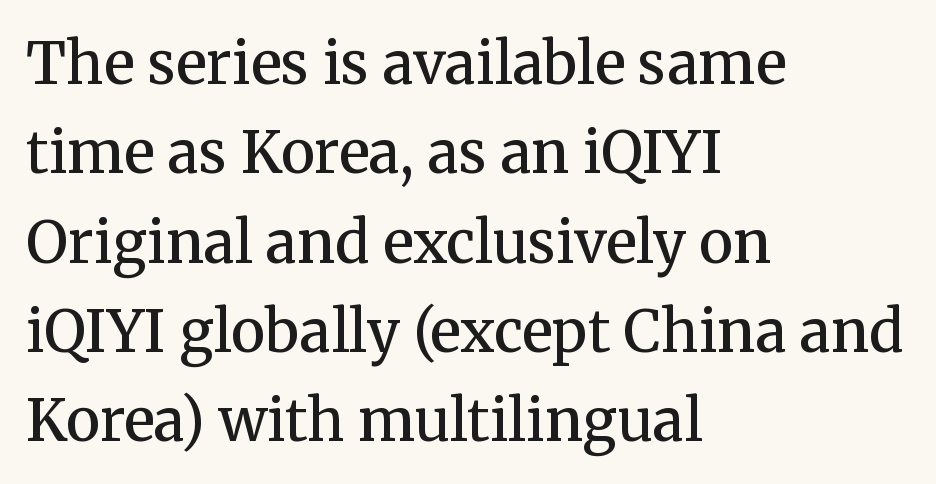
Q: Is the text bold? A: Semi-bold.
Q: Is the text italic (slanted)? A: No, it is upright.
Q: Is the typeface a serif or a sans-serif typeface? A: Serif.
Q: Is the text underlined? A: No.
Q: How is the paragraph aligned? A: Left-aligned.
Q: Is the spacing between letters normal or unusually wide? A: Normal.
Q: Is the spacing between lines tight, normal or loose? A: Normal.
Q: Width (condensed, normal, or wide)? A: Normal.
Q: Stroke contrast? A: Medium.
Q: x-height? A: Medium.
Q: Monospaced? A: No.
